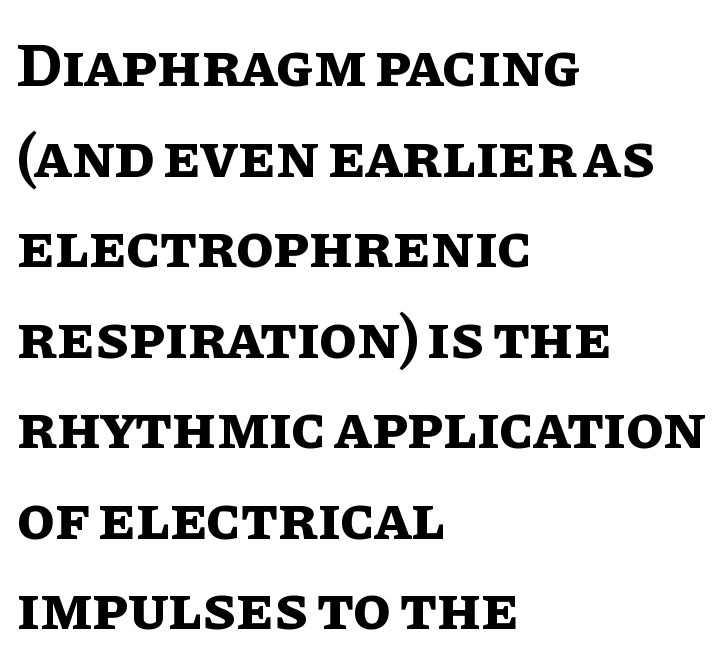
The image shows 62 px bold type, upright; set left-aligned, normal line spacing (1.46x), normal letter spacing, not underlined; low stroke contrast and a large x-height.
